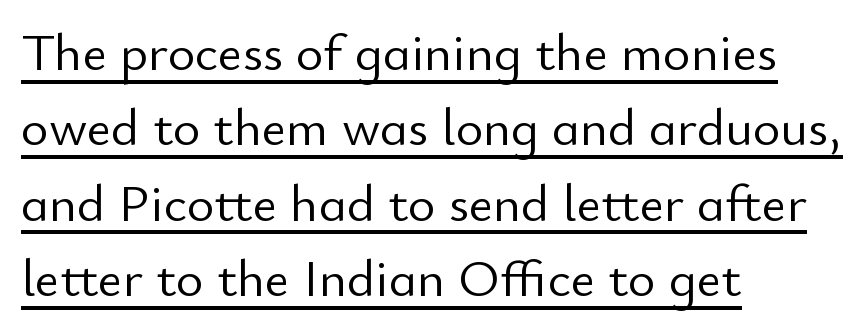
The lines in this sample share a left origin and differ only in where they stop. The face used here is proportionally spaced, like ordinary book or web type. Letters have the restrained weight of plain body copy at most. Examine the stroke ends and you'll find no serifs. Nope, not italic — everything's standing straight. The tracking reads as untouched default to a designer's eye.
